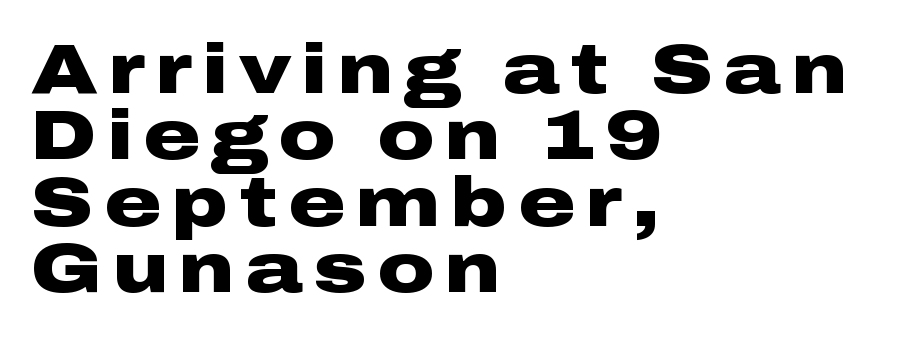
The image shows 70 px heavy, wide sans-serif type, upright; set left-aligned, tight line spacing (0.95x), not underlined; low stroke contrast and a medium x-height.
